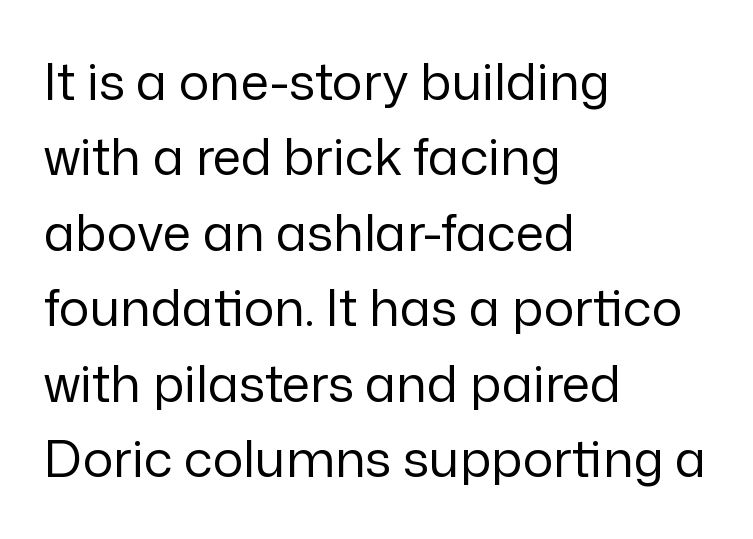
{"serif": "no", "italic": "no", "bold": "no", "weight": "regular", "width": "normal", "stroke_contrast": "low", "x_height": "medium", "monospaced": "no", "underline": "no", "align": "left", "line_spacing": "normal", "line_spacing_ratio": 1.48, "letter_spacing": "normal", "letter_spacing_em": 0.0, "glyph_px": 51}
